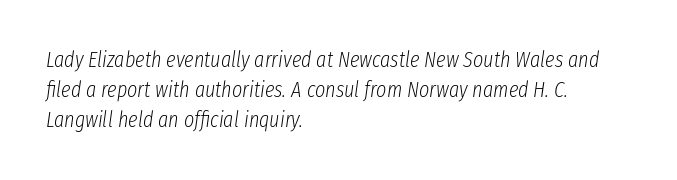
The image shows 22 px text type, italic (leaning right); set left-aligned, normal line spacing (1.37x), normal letter spacing, not underlined.
